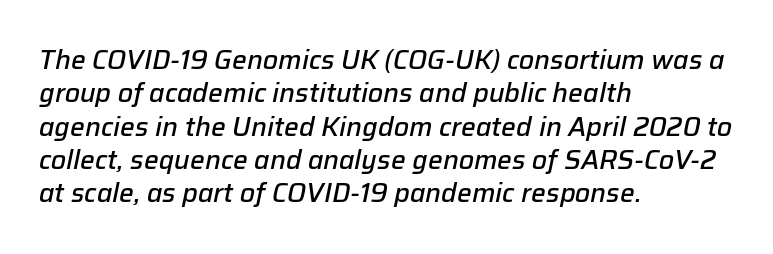
The foot of each line stays bare and open. Whoever set this chose a conventional vertical rhythm. There's an unmistakable incline to the writing here. The paragraph has a hard left edge and a soft right edge. Every letter is mildly thick-stroked: semibold rather than bold. Nobody touched the tracking dial on this one.
